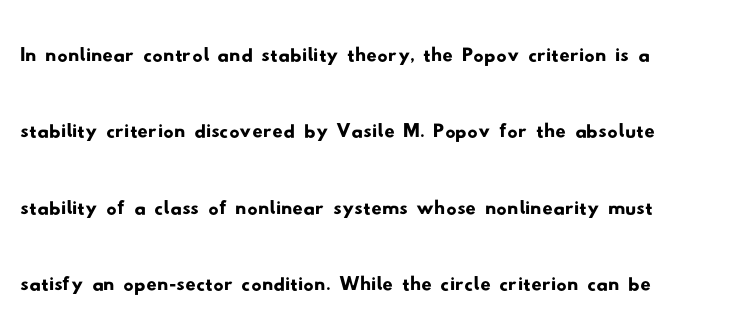
{"serif": "no", "width": "wide", "stroke_contrast": "low", "x_height": "small", "monospaced": "no", "underline": "no", "line_spacing": "normal", "line_spacing_ratio": 1.5, "letter_spacing": "normal", "letter_spacing_em": 0.0, "glyph_px": 51}
